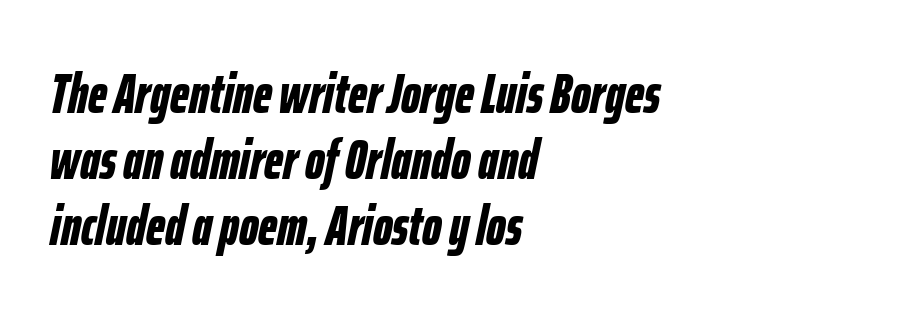
Q: Is the text bold? A: Yes.
Q: Is the text italic (slanted)? A: Yes, it leans right by about 12 degrees.
Q: Is the text underlined? A: No.
Q: How is the paragraph aligned? A: Left-aligned.
Q: Is the spacing between letters normal or unusually wide? A: Normal.
Q: Width (condensed, normal, or wide)? A: Condensed.
Q: Stroke contrast? A: Low.
Q: x-height? A: Medium.
Q: Monospaced? A: No.
